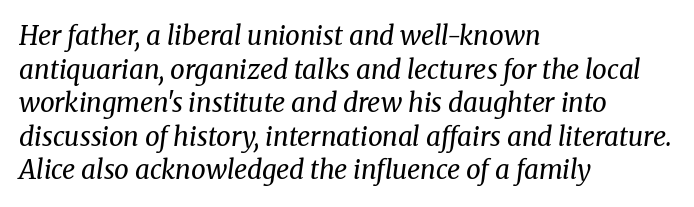
Horizontally, the lines are justified to the leading edge only. The lettering tilts uniformly, giving the passage an italic look. The rendering uses a moderate line-height, typical for paragraphs. Is the letter spacing exaggerated? No — it looks like the ordinary default. A quiet, ordinary-to-light weight characterises the typeface. The zone under the glyphs is completely vacant.
